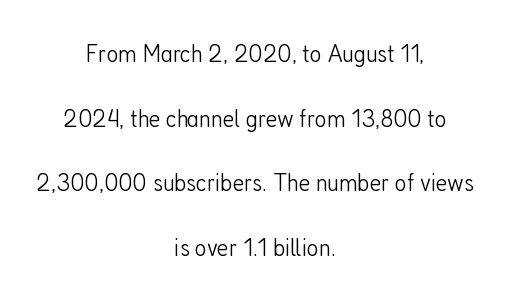
Anything drawn beneath the words? Only blank space. Students, note that the glyphs here touch the page at normal intervals. This block would shrink considerably if given ordinary leading; it's expanded now. Does the lettering tilt? It doesn't — this is upright. Alignment: centered. The letterforms sit at book weight or below.
